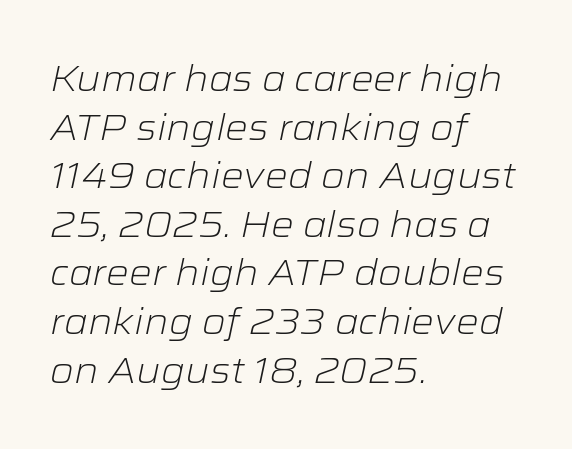
{"italic": "yes", "lean": "right", "slant_degrees": 12, "bold": "no", "weight": "light", "width": "wide", "stroke_contrast": "low", "x_height": "medium", "monospaced": "no", "underline": "no", "align": "left", "line_spacing": "normal", "line_spacing_ratio": 1.35, "letter_spacing": "normal", "letter_spacing_em": 0.0, "glyph_px": 36}
